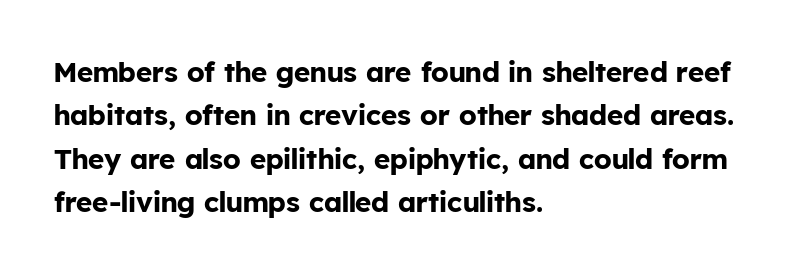
The image shows 28 px bold sans-serif type, upright; set left-aligned, normal line spacing (1.55x), normal letter spacing, not underlined; low stroke contrast and a medium x-height.
